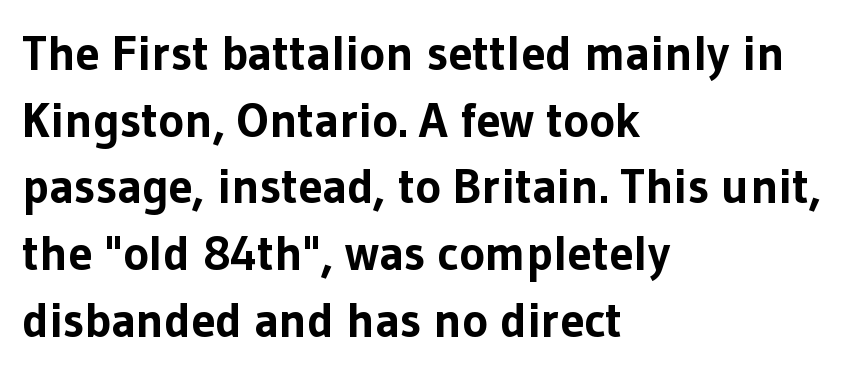
Each letter's strokes conclude bluntly, with no projecting serifs. Vertical spacing — default. Teacher's note: observe the even left margin — that is flush-left alignment. These words are printed bold, with thick strokes throughout.
